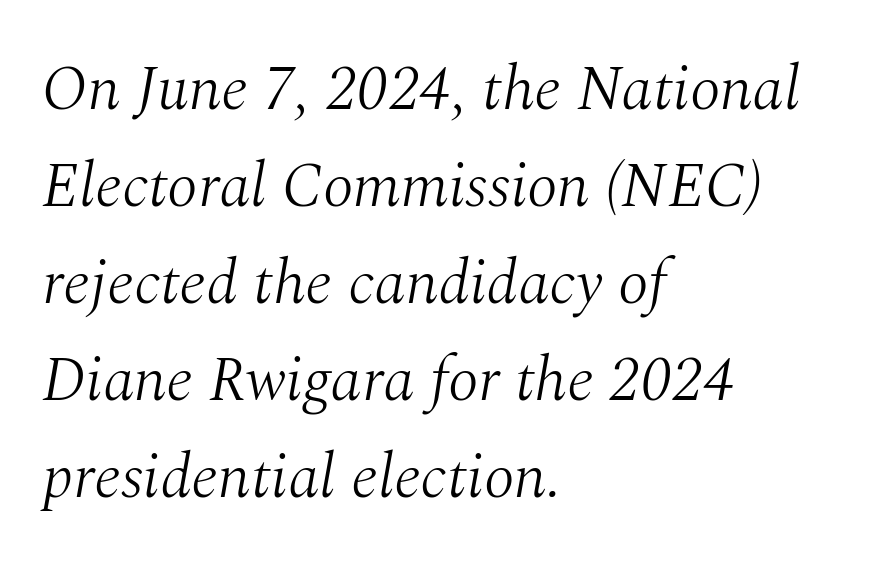
Q: Is the text bold? A: No.
Q: Is the text italic (slanted)? A: Yes, it leans right by about 10 degrees.
Q: Is the typeface a serif or a sans-serif typeface? A: Serif.
Q: Is the text underlined? A: No.
Q: How is the paragraph aligned? A: Left-aligned.
Q: Is the spacing between letters normal or unusually wide? A: Normal.
Q: Is the spacing between lines tight, normal or loose? A: Normal.
Q: Width (condensed, normal, or wide)? A: Normal.
Q: Stroke contrast? A: Medium.
Q: x-height? A: Medium.
Q: Monospaced? A: No.
